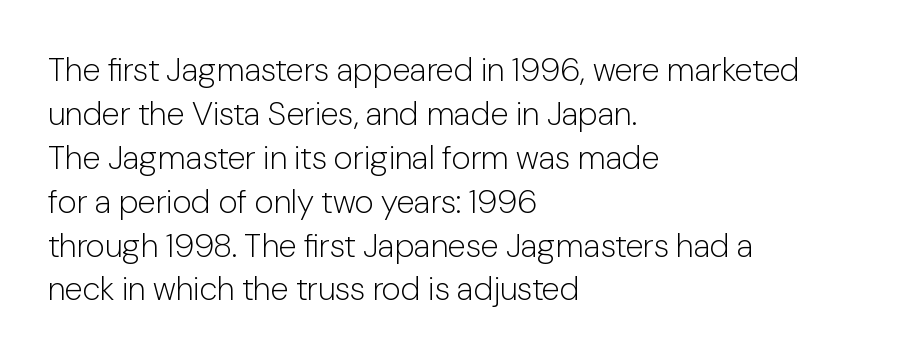
A typesetter would call this proportional, since set widths differ per character. Rule under the text: the space is simply empty. Line starts are locked; line ends wander. Nope, not italic — everything's standing straight. Nobody touched the tracking dial on this one. Nothing heavy about these letters — not bold at all.
